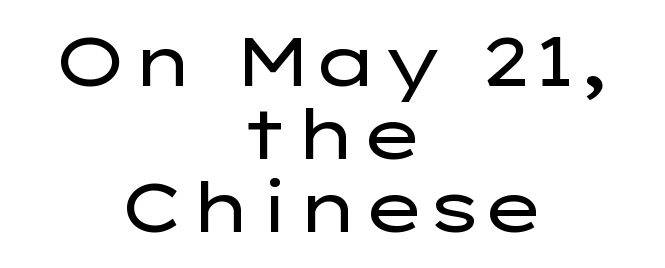
Quick note: not italic, upright. Descender tails drop into unmarked territory. The line texture is even and compact thanks to regular tracking. Every row of glyphs is offset so its center matches the block's center.
